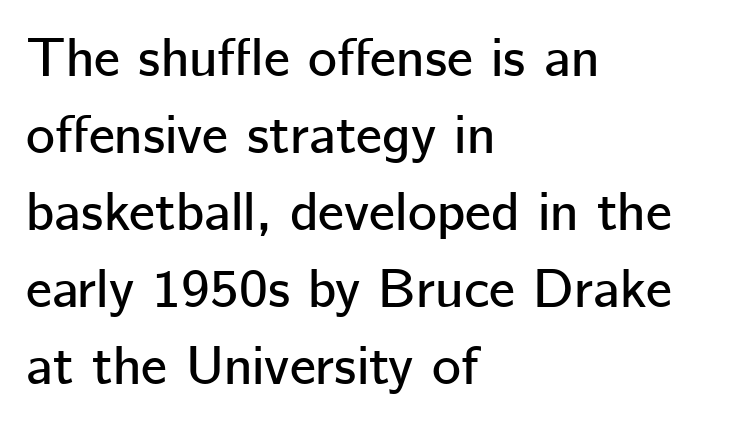
What's the leading like? Ordinary, nothing unusual. The letters advance in unequal steps, a hallmark of proportional type. The characters display no serif detailing; their extremities are plain. It's the straight-up-and-down kind of type. Glance below the letters and you will spot only blank space.
